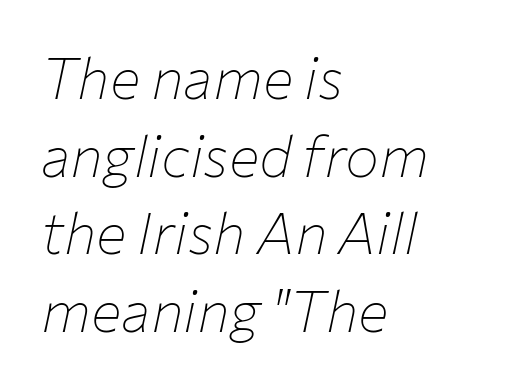
Yep, that's italic — everything's leaning. Glance below the letters and you will spot only blank space. These lines are rendered in a variable-pitch font. Horizontal bands of white between lines are of average thickness. Default kerning and tracking; the words read as compact shapes. Every row of glyphs begins at an identical x-position on the left.
